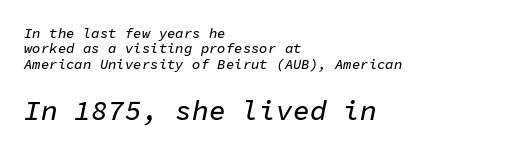
Q: Is the text italic (slanted)? A: Yes, it leans right by about 11 degrees.
Q: Is the text underlined? A: No.
Q: How is the paragraph aligned? A: Left-aligned.
Q: Is the spacing between letters normal or unusually wide? A: Normal.
Q: Is the spacing between lines tight, normal or loose? A: Tight.
Q: Which block of text is set in a larger size, the first (top) or the second (bottom)? A: The second (bottom) one.
Q: Width (condensed, normal, or wide)? A: Normal.
Q: Stroke contrast? A: Low.
Q: x-height? A: Medium.
Q: Monospaced? A: Yes.
